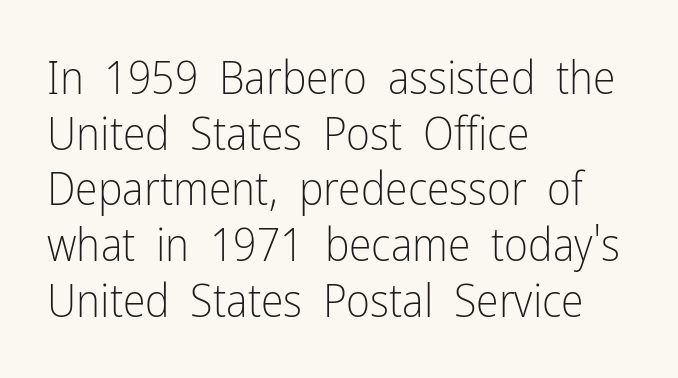
The image shows 46 px light, condensed sans-serif type, upright; set left-aligned, line spacing 1.21x, normal letter spacing, not underlined; low stroke contrast and a medium x-height.
